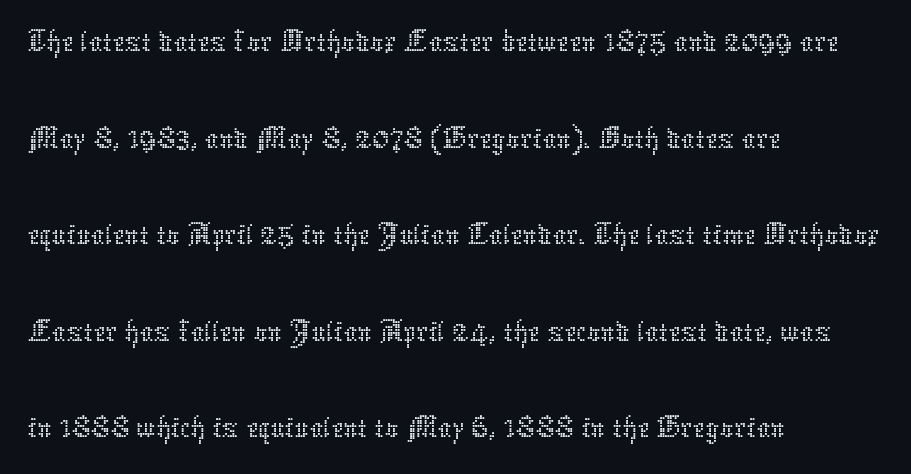
Q: Is the text bold? A: No.
Q: Is the text italic (slanted)? A: No, it is upright.
Q: Is the text underlined? A: No.
Q: How is the paragraph aligned? A: Left-aligned.
Q: Is the spacing between letters normal or unusually wide? A: Normal.
Q: Is the spacing between lines tight, normal or loose? A: Normal.
Q: Width (condensed, normal, or wide)? A: Normal.
Q: Stroke contrast? A: Low.
Q: x-height? A: Medium.
Q: Monospaced? A: No.
